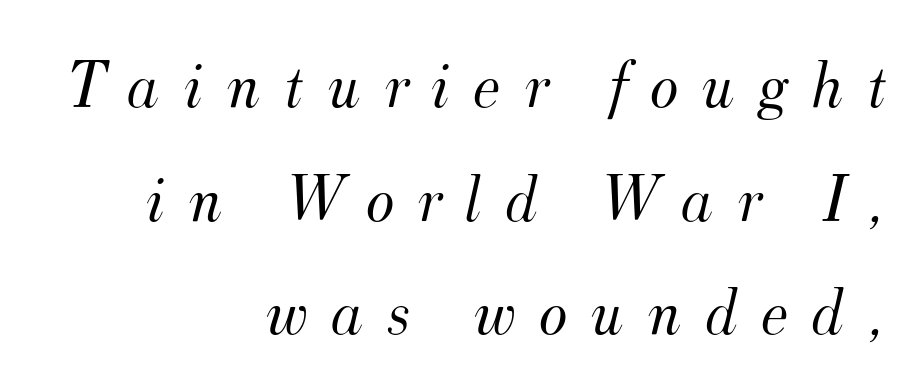
The image shows 68 px light serif type, italic (leaning right); set right-aligned, normal line spacing (1.67x), unusually wide letter spacing (+0.34 em), not underlined; medium stroke contrast and a small x-height.
